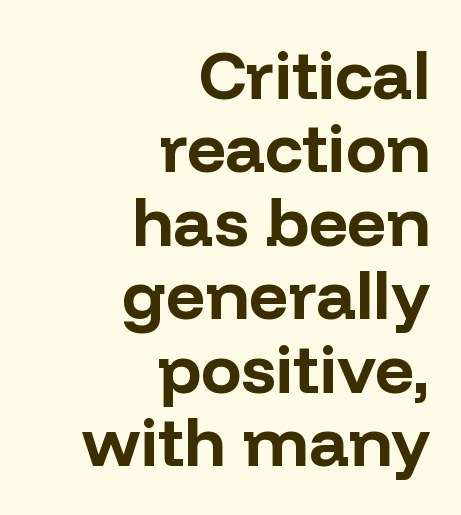
{"serif": "no", "italic": "no", "bold": "yes", "weight": "bold", "width": "normal", "stroke_contrast": "low", "x_height": "medium", "monospaced": "no", "underline": "no", "align": "right", "line_spacing": "tight", "line_spacing_ratio": 1.08, "letter_spacing": "normal", "letter_spacing_em": 0.0, "glyph_px": 68}
